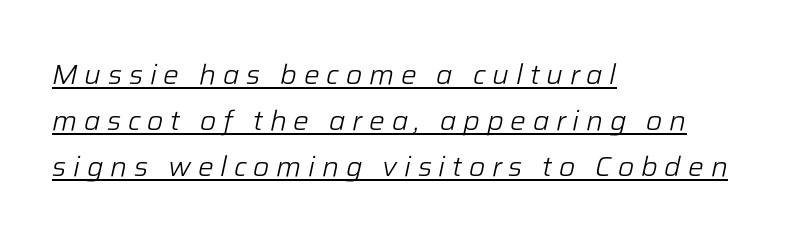
{"italic": "yes", "lean": "right", "slant_degrees": 12, "bold": "no", "weight": "light", "width": "normal", "stroke_contrast": "low", "x_height": "medium", "monospaced": "no", "underline": "yes", "align": "left", "line_spacing": "normal", "line_spacing_ratio": 1.64, "letter_spacing": "wide", "letter_spacing_em": 0.24, "glyph_px": 28}
